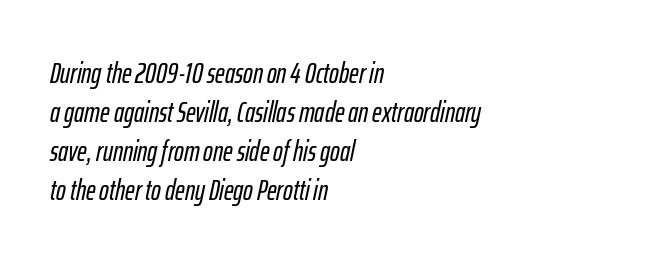
Is this a fixed-width face? No — the glyphs have proportional, varying widths. Rule under the text: the space is simply empty. Is the type slanted? Yes — the strokes lean at a clear angle. Visually the block forms a straight wall on the left and a jagged coastline on the right. The rendering keeps characters at their native spacing. The lines sit at an ordinary, default distance from one another.
